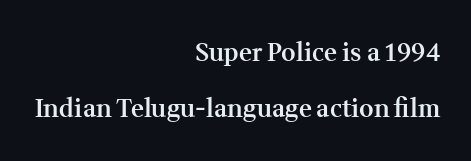
Q: Is the text bold? A: Semi-bold.
Q: Is the text italic (slanted)? A: No, it is upright.
Q: Is the text underlined? A: No.
Q: How is the paragraph aligned? A: Right-aligned.
Q: Is the spacing between letters normal or unusually wide? A: Normal.
Q: Is the spacing between lines tight, normal or loose? A: Loose.
